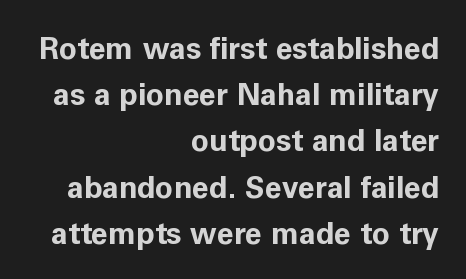
Q: Is the text bold? A: Yes.
Q: Is the text italic (slanted)? A: No, it is upright.
Q: Is the typeface a serif or a sans-serif typeface? A: Sans-serif.
Q: Is the text underlined? A: No.
Q: How is the paragraph aligned? A: Right-aligned.
Q: Is the spacing between letters normal or unusually wide? A: Normal.
Q: Is the spacing between lines tight, normal or loose? A: Normal.
Q: Width (condensed, normal, or wide)? A: Normal.
Q: Stroke contrast? A: Low.
Q: x-height? A: Medium.
Q: Monospaced? A: No.
